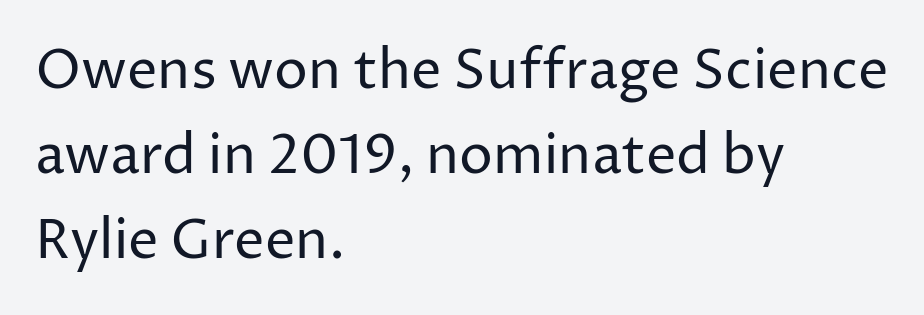
Q: Is the text bold? A: No.
Q: Is the text italic (slanted)? A: No, it is upright.
Q: Is the typeface a serif or a sans-serif typeface? A: Sans-serif.
Q: Is the text underlined? A: No.
Q: How is the paragraph aligned? A: Left-aligned.
Q: Is the spacing between letters normal or unusually wide? A: Normal.
Q: Is the spacing between lines tight, normal or loose? A: Normal.
Q: Width (condensed, normal, or wide)? A: Normal.
Q: Stroke contrast? A: Low.
Q: x-height? A: Medium.
Q: Monospaced? A: No.
